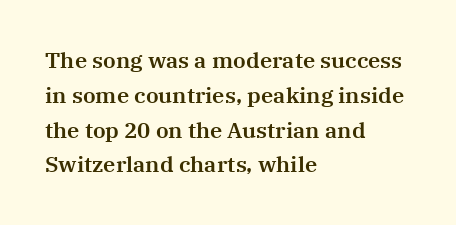
Q: Is the text italic (slanted)? A: No, it is upright.
Q: Is the text underlined? A: No.
Q: How is the paragraph aligned? A: Left-aligned.
Q: Is the spacing between letters normal or unusually wide? A: Normal.
Q: Is the spacing between lines tight, normal or loose? A: Normal.
